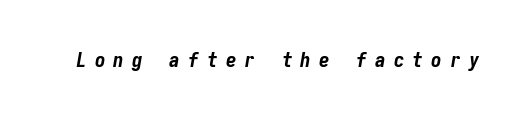
Q: Is the text bold? A: Yes.
Q: Is the text italic (slanted)? A: Yes, it leans right by about 9 degrees.
Q: Is the text underlined? A: No.
Q: Is the spacing between letters normal or unusually wide? A: Unusually wide.
